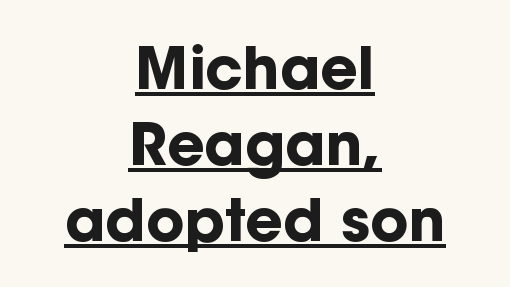
{"serif": "no", "italic": "no", "bold": "yes", "weight": "bold", "width": "normal", "stroke_contrast": "low", "x_height": "medium", "monospaced": "no", "underline": "yes", "align": "center", "line_spacing": "normal", "line_spacing_ratio": 1.31, "letter_spacing": "normal", "letter_spacing_em": 0.0, "glyph_px": 58}
